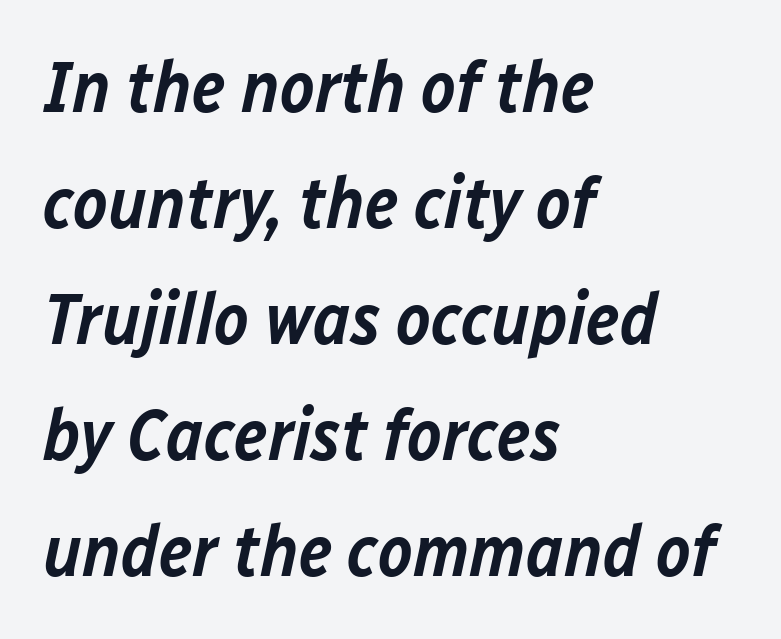
The image shows 73 px semibold type, italic (leaning right); set left-aligned, normal line spacing (1.59x), normal letter spacing, not underlined; low stroke contrast and a medium x-height.
